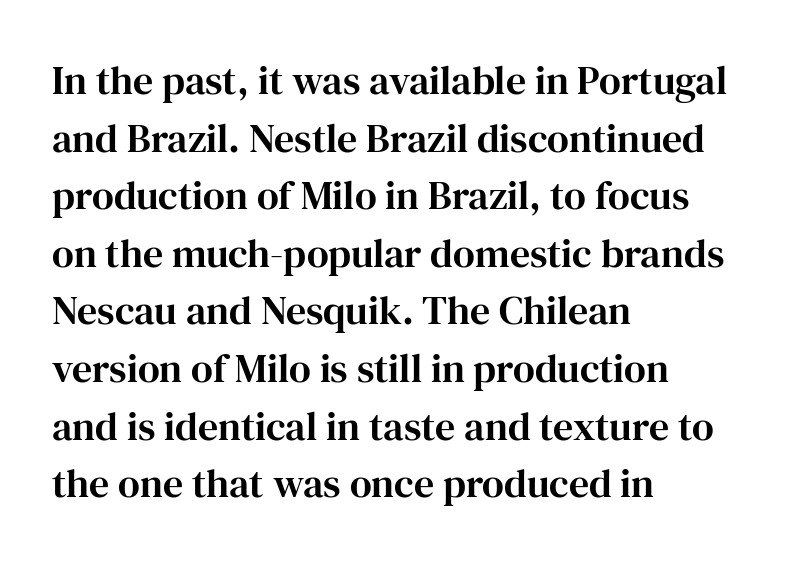
Q: Is the text italic (slanted)? A: No, it is upright.
Q: Is the typeface a serif or a sans-serif typeface? A: Serif.
Q: Is the text underlined? A: No.
Q: How is the paragraph aligned? A: Left-aligned.
Q: Is the spacing between letters normal or unusually wide? A: Normal.
Q: Is the spacing between lines tight, normal or loose? A: Normal.
Q: Width (condensed, normal, or wide)? A: Normal.
Q: Stroke contrast? A: High.
Q: x-height? A: Medium.
Q: Monospaced? A: No.
